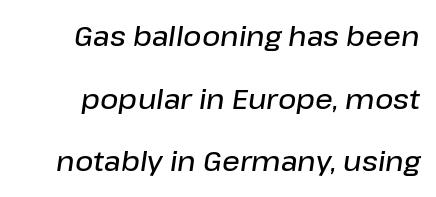
Decoration check: the copy has no underline. Proportional: the letters do not fall into vertical columns. You can tell it's italic because the verticals aren't actually vertical. Set as a demibold, roughly 600 on the weight scale. You could fit nearly another row in the gap between these rows.
